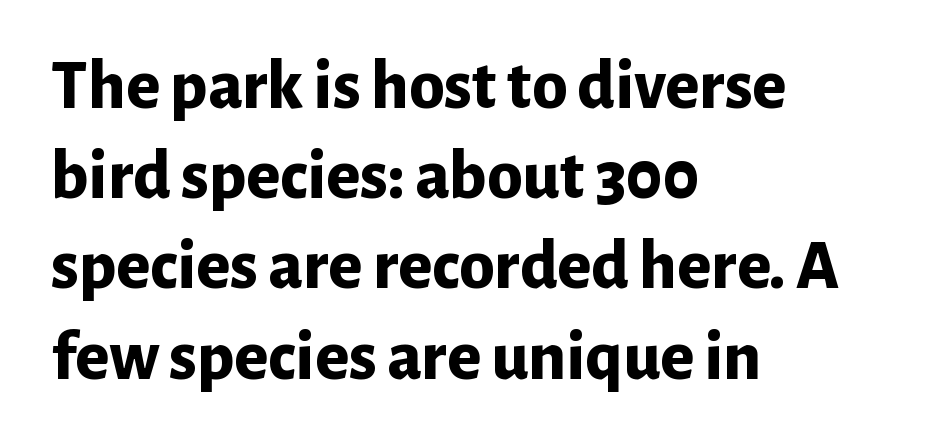
The image shows 71 px bold sans-serif type, upright; set left-aligned, normal line spacing (1.27x), normal letter spacing, not underlined; low stroke contrast and a medium x-height.
